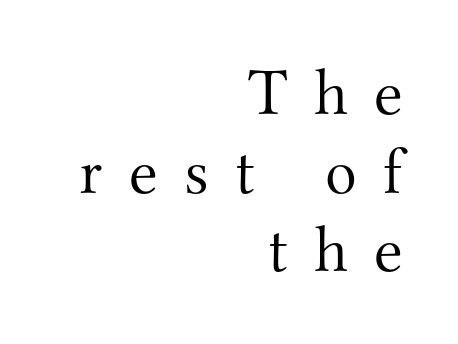
Right-aligned paragraph, ragged on the left. Words appear elongated and porous because spacing is wide. This rendering employs a face with finishing strokes, i.e., a serif. Do the characters align in a grid? No, the font is proportional.
